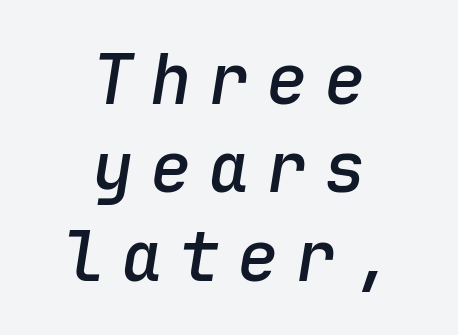
The image shows 69 px semibold type, italic (leaning right), monospaced; set centered, normal line spacing (1.28x), unusually wide letter spacing (+0.24 em), not underlined; low stroke contrast and a medium x-height.
